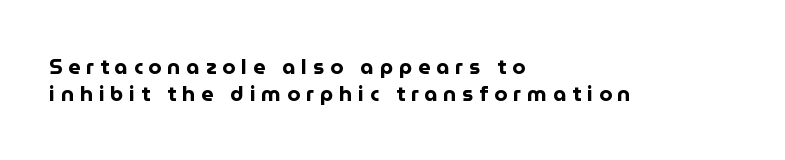
Q: Is the text bold? A: Yes.
Q: Is the text italic (slanted)? A: No, it is upright.
Q: Is the text underlined? A: No.
Q: How is the paragraph aligned? A: Left-aligned.
Q: Is the spacing between letters normal or unusually wide? A: Unusually wide.
Q: Is the spacing between lines tight, normal or loose? A: Normal.
